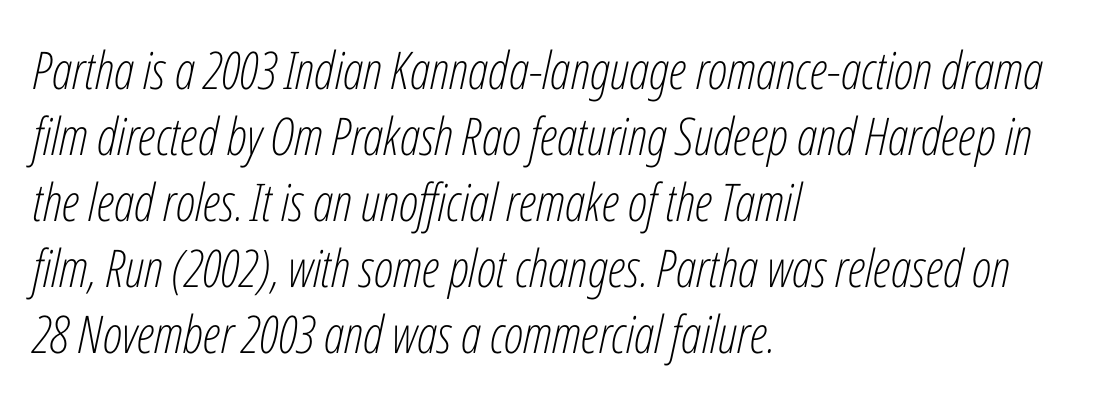
Q: Is the text bold? A: No.
Q: Is the text italic (slanted)? A: Yes, it leans right by about 12 degrees.
Q: Is the text underlined? A: No.
Q: How is the paragraph aligned? A: Left-aligned.
Q: Is the spacing between letters normal or unusually wide? A: Normal.
Q: Is the spacing between lines tight, normal or loose? A: Normal.
Q: Width (condensed, normal, or wide)? A: Condensed.
Q: Stroke contrast? A: Low.
Q: x-height? A: Medium.
Q: Monospaced? A: No.
